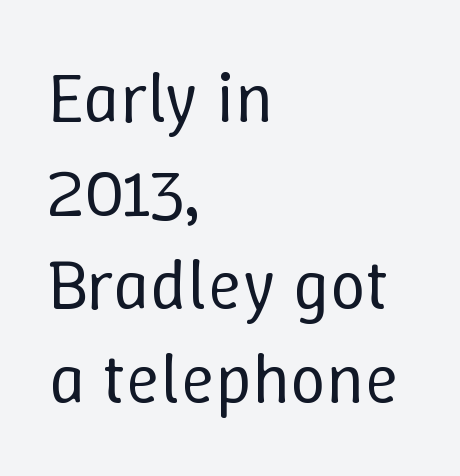
Q: Is the text bold? A: No.
Q: Is the text italic (slanted)? A: No, it is upright.
Q: Is the text underlined? A: No.
Q: How is the paragraph aligned? A: Left-aligned.
Q: Is the spacing between letters normal or unusually wide? A: Normal.
Q: Is the spacing between lines tight, normal or loose? A: Normal.
Q: Width (condensed, normal, or wide)? A: Normal.
Q: Stroke contrast? A: Low.
Q: x-height? A: Medium.
Q: Monospaced? A: No.
